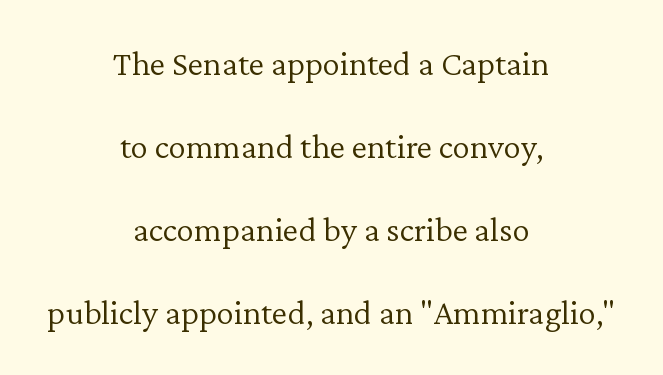
You could not count columns in this text — the font is proportionally spaced. Summary of weight: not heavy and not bold. Leading: increased. The lines are quadded center. A typesetter would label this face a serif.
